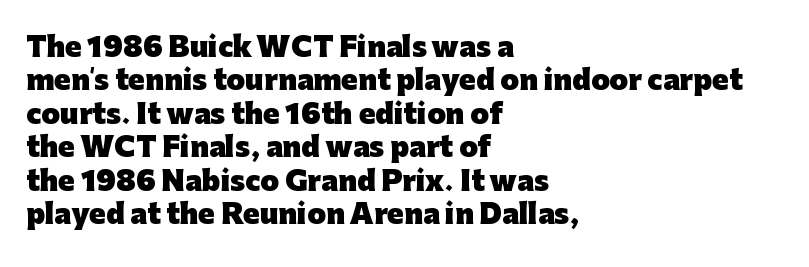
Q: Is the text bold? A: Yes.
Q: Is the text italic (slanted)? A: No, it is upright.
Q: Is the text underlined? A: No.
Q: How is the paragraph aligned? A: Left-aligned.
Q: Is the spacing between letters normal or unusually wide? A: Normal.
